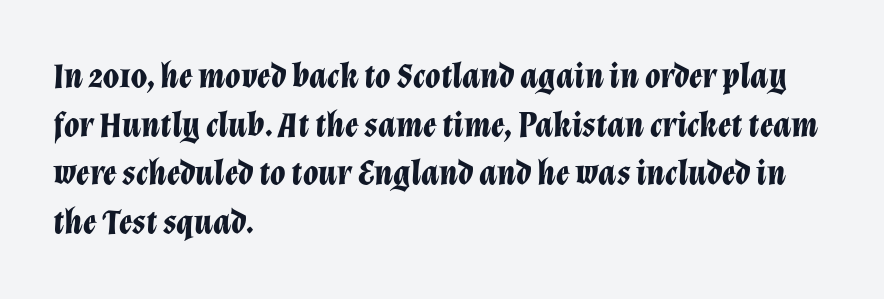
{"italic": "yes", "lean": "right", "slant_degrees": 12, "bold": "yes", "weight": "bold", "width": "normal", "stroke_contrast": "low", "x_height": "medium", "monospaced": "no", "underline": "no", "align": "left", "line_spacing": "normal", "line_spacing_ratio": 1.39, "letter_spacing": "normal", "letter_spacing_em": 0.0, "glyph_px": 35}
